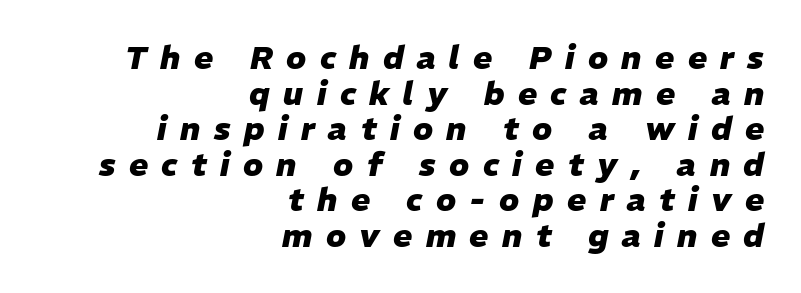
Vertical spacing — tight. How are the letters spaced? Widely, with obvious added tracking. Heavy, bold letterforms. The strip under each line holds only bare page.
